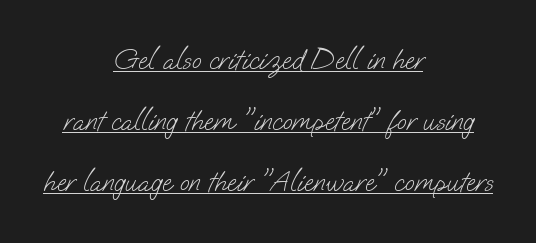
A continuous stroke trails under the words, as in a hyperlink. The letters advance in unequal steps, a hallmark of proportional type. Stroke terminals: plain, sans-serif. Compared with a flush-left layout, this one balances lines on the center instead. Nothing unusual about the tracking: characters are spaced as the font intends. You could fit nearly another row in the gap between these rows.
